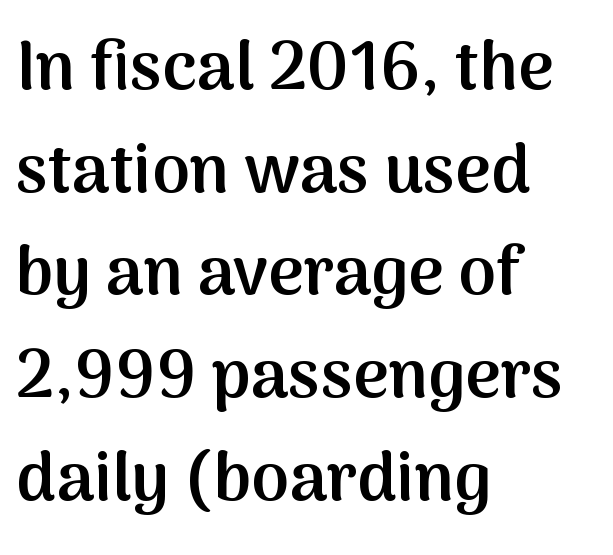
In terms of leading, this rendering sits right in the middle. The lettering holds an erect, upright posture throughout. Each row of text sits above clean, open space. Every row of glyphs begins at an identical x-position on the left. Typographically, this falls in the sans-serif category. Stems and bowls a touch heavier than normal — semibold.
